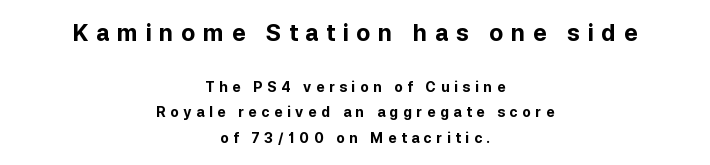
The typography opts for an upright posture over an oblique one. The font is running at its bold setting. Plain, unruled lines of type. Typeset on center — no edge is straight.
